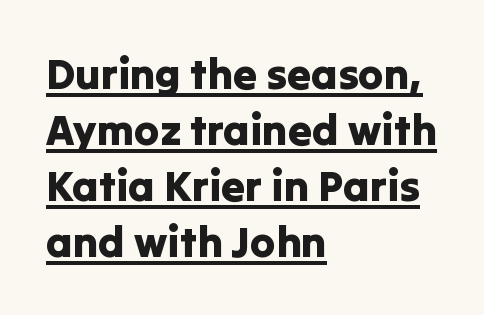
{"serif": "no", "italic": "no", "width": "normal", "stroke_contrast": "low", "x_height": "medium", "monospaced": "no", "underline": "yes", "align": "left", "line_spacing": "normal", "line_spacing_ratio": 1.3, "letter_spacing": "normal", "letter_spacing_em": 0.0, "glyph_px": 43}
